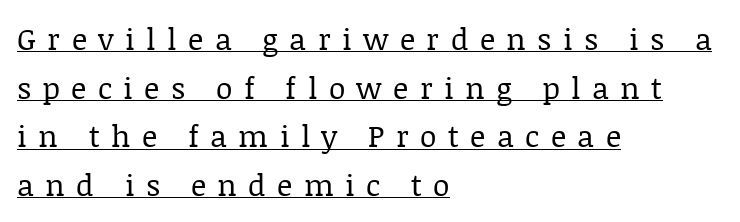
Do the characters align in a grid? No, the font is proportional. No letter is thick-stroked: the sample isn't bold. The lines are quadded left. The typography opts for an upright posture over an oblique one.
